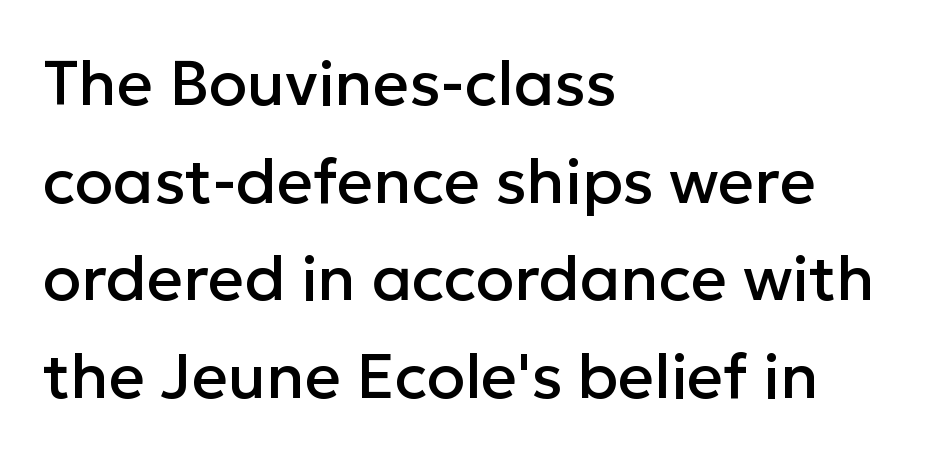
The image shows 63 px sans-serif type, upright; set left-aligned, normal line spacing (1.55x), normal letter spacing, not underlined; low stroke contrast and a medium x-height.
